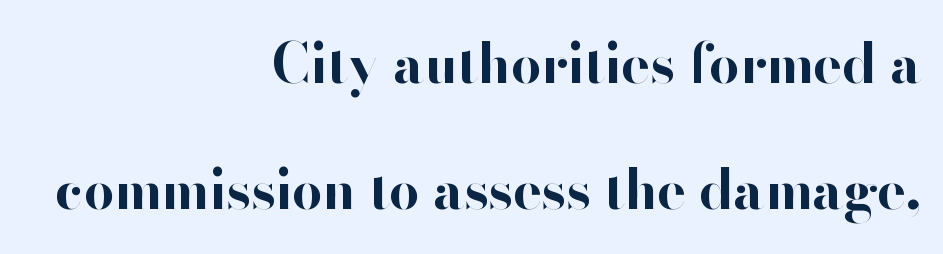
{"serif": "no", "italic": "no", "bold": "yes", "weight": "bold", "width": "normal", "stroke_contrast": "high", "x_height": "small", "monospaced": "no", "underline": "no", "align": "right", "line_spacing": "loose", "line_spacing_ratio": 2.34, "letter_spacing": "normal", "letter_spacing_em": 0.0, "glyph_px": 54}
